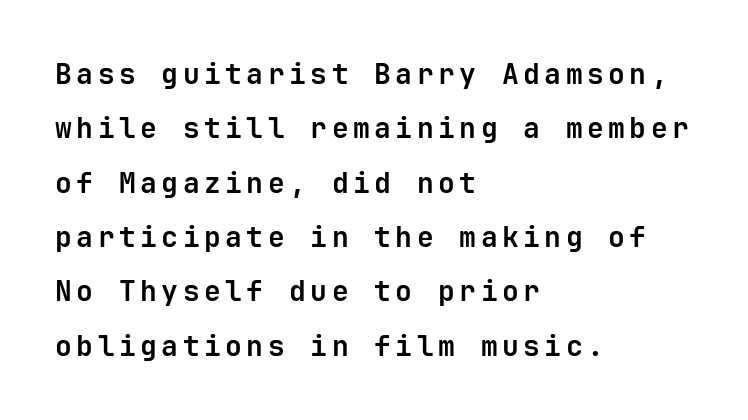
The image shows 28 px bold sans-serif type, upright, monospaced; set left-aligned, loose line spacing (1.94x), not underlined; low stroke contrast and a medium x-height.
